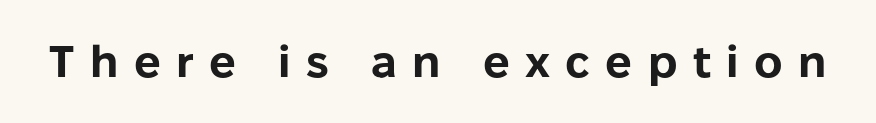
Q: Is the text bold? A: Yes.
Q: Is the text italic (slanted)? A: No, it is upright.
Q: Is the typeface a serif or a sans-serif typeface? A: Sans-serif.
Q: Is the text underlined? A: No.
Q: Is the spacing between letters normal or unusually wide? A: Unusually wide.
Q: Width (condensed, normal, or wide)? A: Normal.
Q: Stroke contrast? A: Low.
Q: x-height? A: Medium.
Q: Monospaced? A: No.
